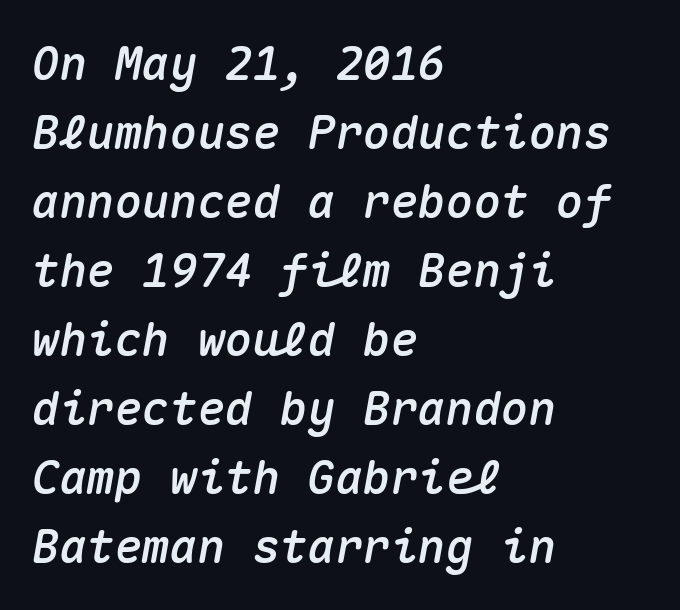
{"italic": "yes", "lean": "right", "slant_degrees": 10, "width": "normal", "stroke_contrast": "medium", "x_height": "medium", "monospaced": "yes", "underline": "no", "align": "left", "line_spacing": "normal", "line_spacing_ratio": 1.5, "letter_spacing": "normal", "letter_spacing_em": 0.0, "glyph_px": 46}
